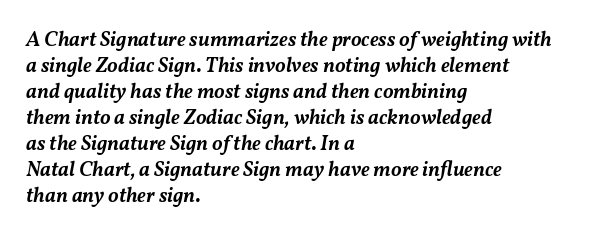
A student would call this left alignment; a typographer would say flush left, rag right. The lettering tilts uniformly, giving the passage an italic look. You could call the tracking neutral — neither tight nor loose. Anything drawn beneath the words? Only blank space.
